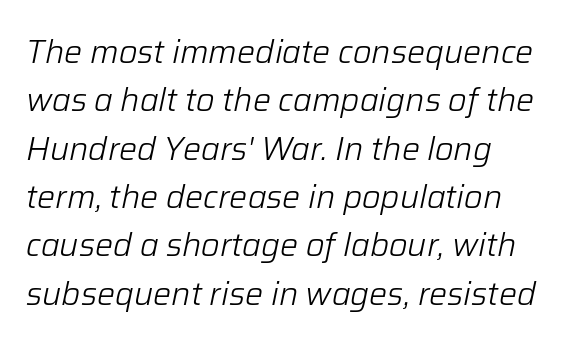
Q: Is the text bold? A: No.
Q: Is the text italic (slanted)? A: Yes, it leans right by about 12 degrees.
Q: Is the text underlined? A: No.
Q: How is the paragraph aligned? A: Left-aligned.
Q: Is the spacing between letters normal or unusually wide? A: Normal.
Q: Is the spacing between lines tight, normal or loose? A: Normal.
Q: Width (condensed, normal, or wide)? A: Normal.
Q: Stroke contrast? A: Low.
Q: x-height? A: Medium.
Q: Monospaced? A: No.
